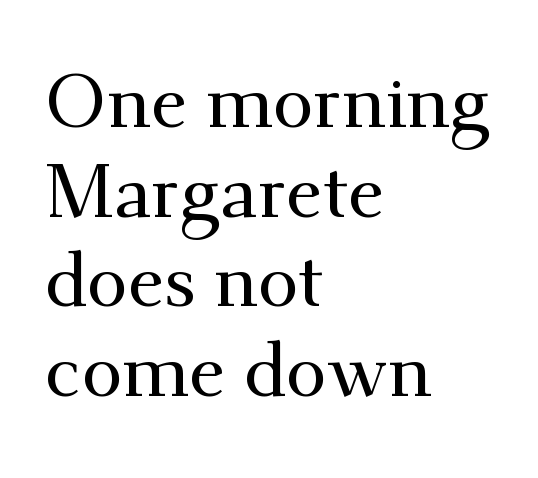
{"serif": "yes", "italic": "no", "width": "normal", "stroke_contrast": "medium", "x_height": "small", "monospaced": "no", "underline": "no", "align": "left", "line_spacing_ratio": 1.21, "letter_spacing": "normal", "letter_spacing_em": 0.0, "glyph_px": 74}
